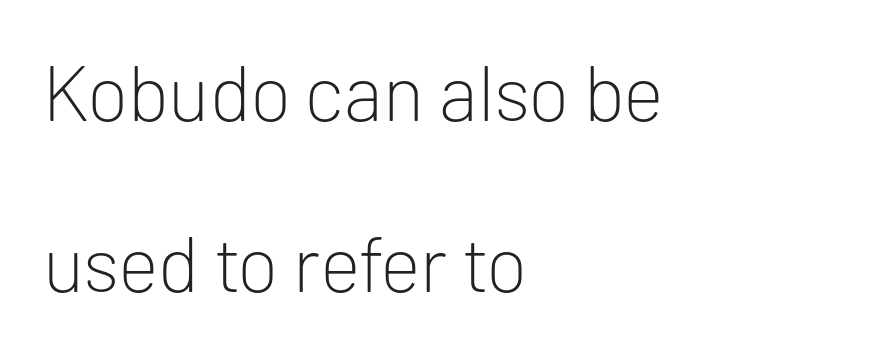
Just letters on the line, the space beneath them empty. Varying glyph widths throughout — classic text-font behaviour. Nobody touched the tracking dial on this one. Notice how the stems are strictly vertical — no italics here. Is the type heavy? It reads as light-to-regular instead.
